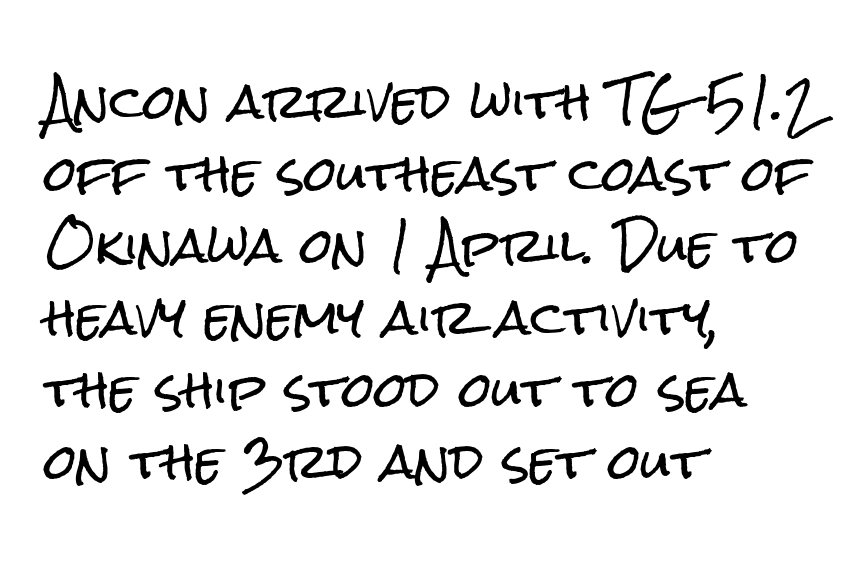
{"serif": "no", "italic": "no", "width": "condensed", "stroke_contrast": "low", "x_height": "medium", "monospaced": "no", "underline": "no", "align": "left", "line_spacing": "normal", "line_spacing_ratio": 1.53, "letter_spacing": "normal", "letter_spacing_em": 0.0, "glyph_px": 47}
